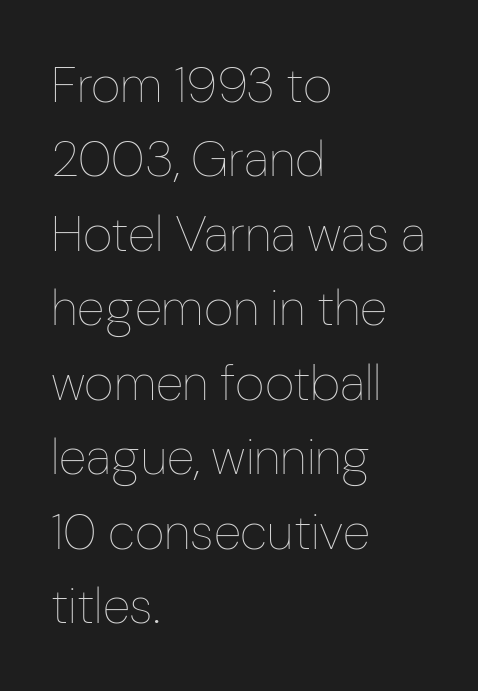
The strip under each line holds only bare page. The gaps between neighbouring characters are ordinary and unremarkable. The passage shown is typed in a proportional face where columns would drift. Notice how the passage keeps a crisp vertical edge on the left only. Compared with typical paragraphs, the rows here are spaced about the same. Ink coverage per letter is moderate at most.
